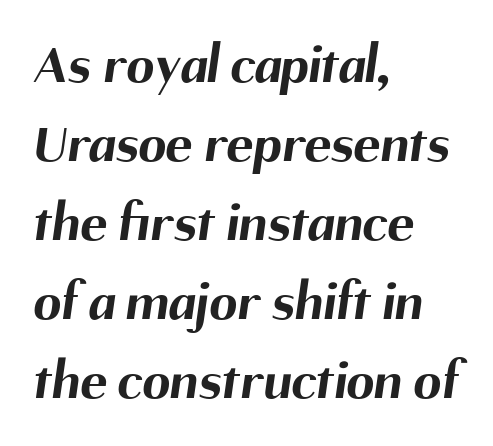
Q: Is the text bold? A: Yes.
Q: Is the typeface a serif or a sans-serif typeface? A: Sans-serif.
Q: Is the text underlined? A: No.
Q: How is the paragraph aligned? A: Left-aligned.
Q: Is the spacing between letters normal or unusually wide? A: Normal.
Q: Is the spacing between lines tight, normal or loose? A: Normal.
Q: Width (condensed, normal, or wide)? A: Normal.
Q: Stroke contrast? A: Medium.
Q: x-height? A: Medium.
Q: Monospaced? A: No.
